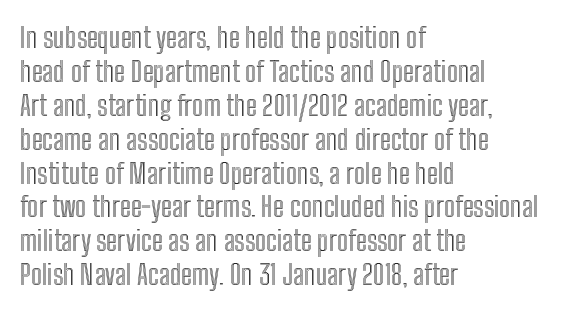
Q: Is the text italic (slanted)? A: No, it is upright.
Q: Is the text underlined? A: No.
Q: How is the paragraph aligned? A: Left-aligned.
Q: Is the spacing between letters normal or unusually wide? A: Normal.
Q: Width (condensed, normal, or wide)? A: Condensed.
Q: x-height? A: Medium.
Q: Monospaced? A: No.
